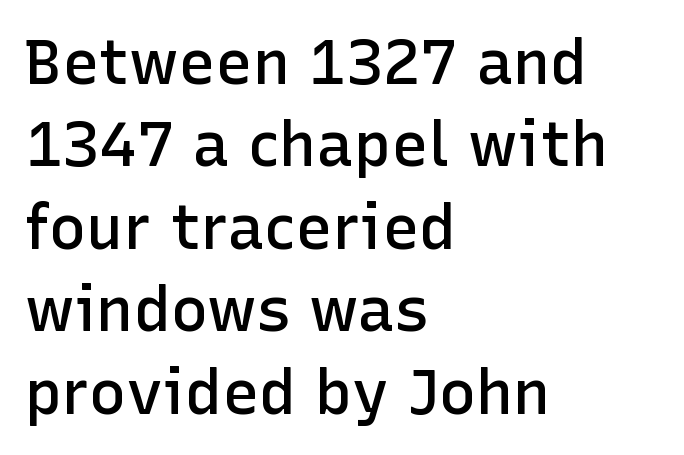
Q: Is the text bold? A: Semi-bold.
Q: Is the text italic (slanted)? A: No, it is upright.
Q: Is the typeface a serif or a sans-serif typeface? A: Sans-serif.
Q: Is the text underlined? A: No.
Q: How is the paragraph aligned? A: Left-aligned.
Q: Is the spacing between letters normal or unusually wide? A: Normal.
Q: Is the spacing between lines tight, normal or loose? A: Normal.
Q: Width (condensed, normal, or wide)? A: Normal.
Q: Stroke contrast? A: Low.
Q: x-height? A: Medium.
Q: Monospaced? A: No.
